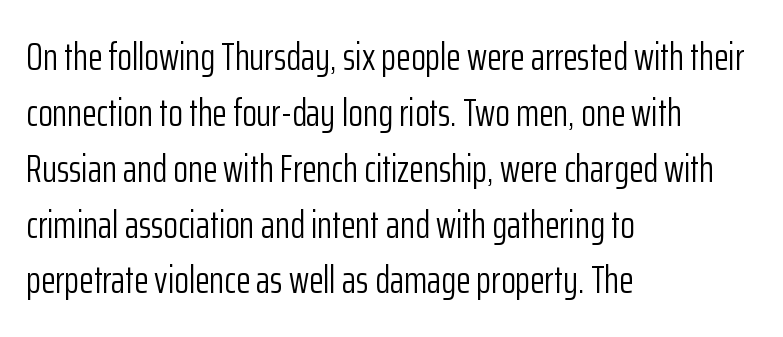
{"serif": "no", "italic": "no", "bold": "no", "weight": "light", "width": "condensed", "stroke_contrast": "low", "x_height": "medium", "monospaced": "no", "underline": "no", "align": "left", "line_spacing": "normal", "line_spacing_ratio": 1.47, "letter_spacing": "normal", "letter_spacing_em": 0.0, "glyph_px": 38}
